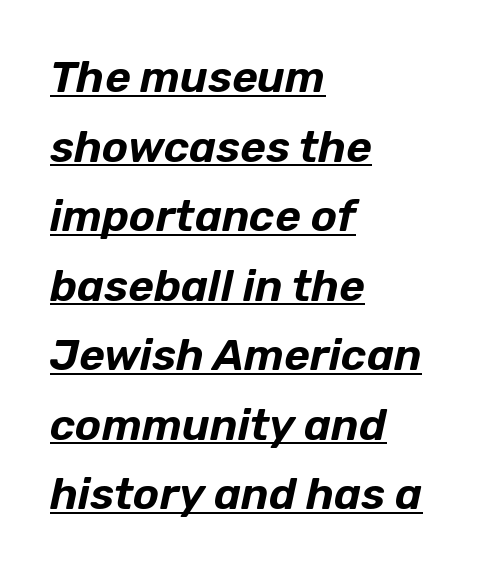
The image shows 44 px text type, italic (leaning right); set left-aligned, normal line spacing (1.58x), normal letter spacing, underlined; low stroke contrast and a medium x-height.
